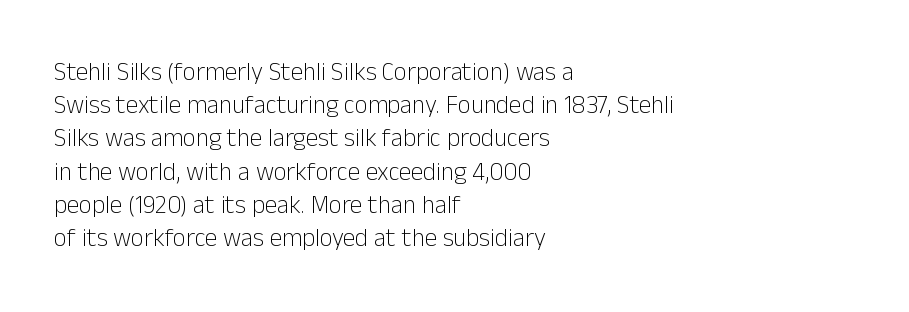
{"italic": "no", "bold": "no", "underline": "no", "align": "left", "line_spacing": "normal", "line_spacing_ratio": 1.33, "letter_spacing": "normal", "letter_spacing_em": 0.0, "glyph_px": 25}
